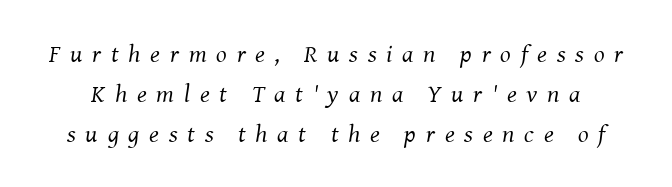
The image shows 25 px text type, italic (leaning right); set normal line spacing (1.61x), unusually wide letter spacing (+0.39 em), not underlined.
